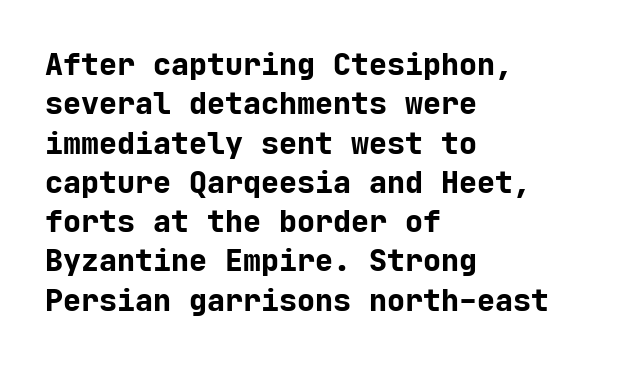
Q: Is the text bold? A: Yes.
Q: Is the text italic (slanted)? A: No, it is upright.
Q: Is the typeface a serif or a sans-serif typeface? A: Sans-serif.
Q: Is the text underlined? A: No.
Q: How is the paragraph aligned? A: Left-aligned.
Q: Is the spacing between letters normal or unusually wide? A: Normal.
Q: Is the spacing between lines tight, normal or loose? A: Normal.
Q: Width (condensed, normal, or wide)? A: Normal.
Q: Stroke contrast? A: Low.
Q: x-height? A: Medium.
Q: Monospaced? A: Yes.
